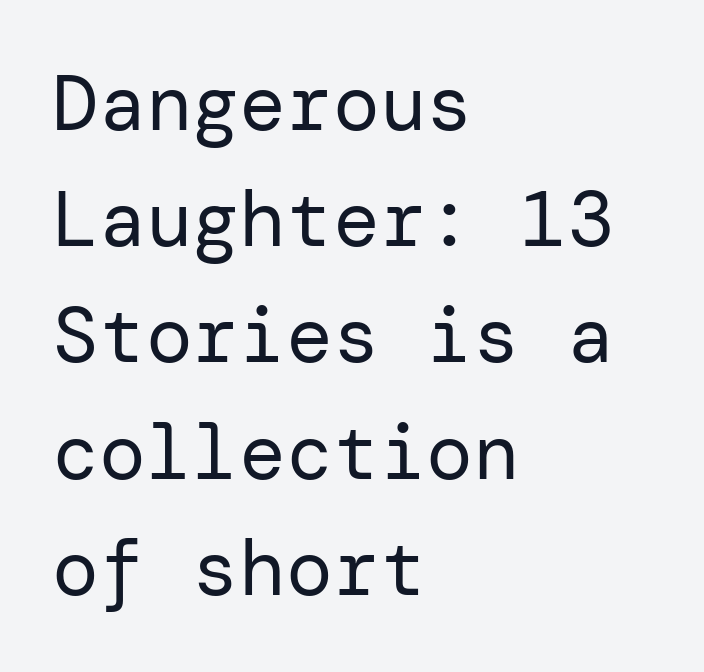
The image shows 78 px regular-weight sans-serif type, upright; set left-aligned, normal line spacing (1.49x), normal letter spacing, not underlined; low stroke contrast and a medium x-height.
